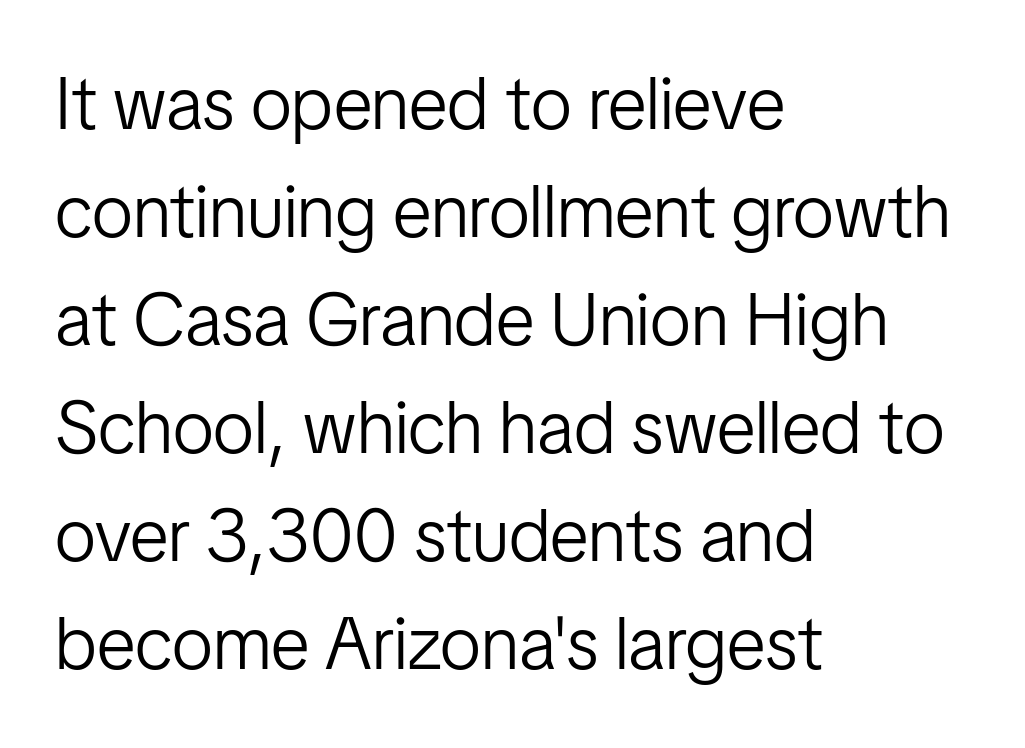
{"serif": "no", "italic": "no", "bold": "no", "weight": "light", "width": "condensed", "stroke_contrast": "low", "x_height": "medium", "monospaced": "no", "underline": "no", "align": "left", "line_spacing": "normal", "line_spacing_ratio": 1.46, "letter_spacing": "normal", "letter_spacing_em": 0.0, "glyph_px": 74}
